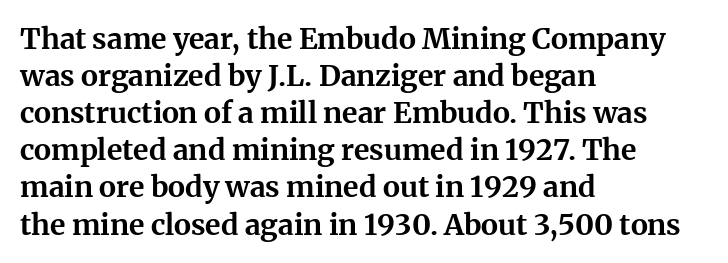
The letterforms sit shoulder to shoulder at normal distance. Leading matches the norm, producing a regular column. Type without underlining. The type sits square on the baseline with zero lean. Typographically, this falls in the serif category.
